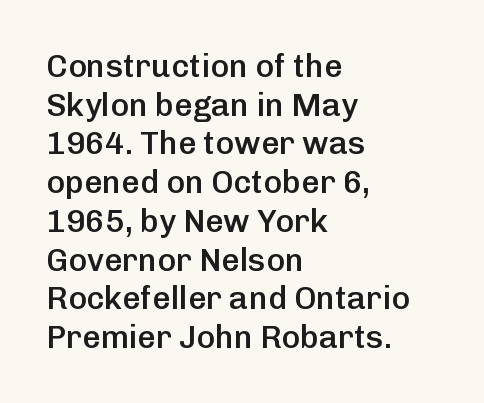
{"serif": "no", "italic": "no", "bold": "semi", "weight": "semibold", "width": "normal", "stroke_contrast": "low", "x_height": "medium", "monospaced": "no", "underline": "no", "align": "left", "line_spacing_ratio": 1.21, "letter_spacing": "normal", "letter_spacing_em": 0.0, "glyph_px": 32}
